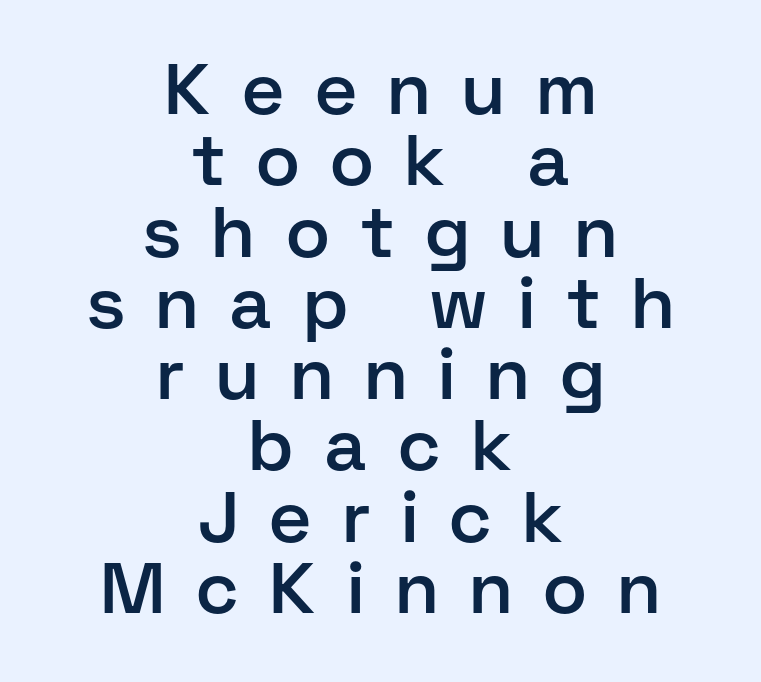
Notice how the passage keeps no hard edge, just a central spine. Is this a fixed-width face? No — the glyphs have proportional, varying widths. Compared with an ordinary text face, these strokes are moderately heavier — a semibold. These lines have a slow, spaced-out rhythm from letter to letter. This is sans-serif lettering, the kind often seen on screens and signage.
